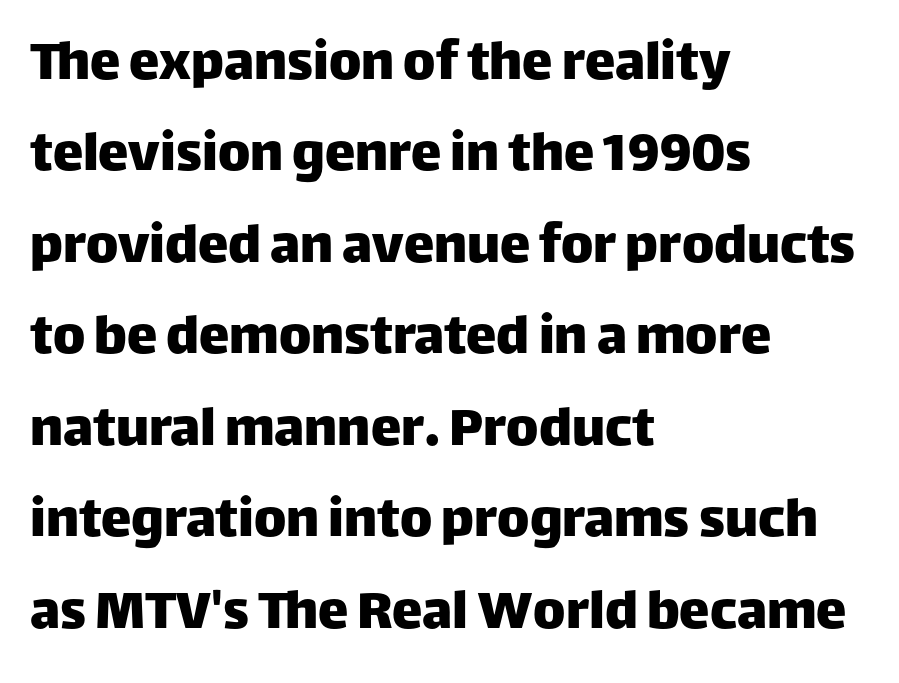
The image shows 61 px sans-serif type, upright; set left-aligned, normal line spacing (1.5x), normal letter spacing, not underlined; low stroke contrast and a large x-height.
